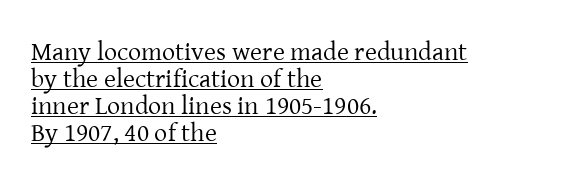
Q: Is the text bold? A: No.
Q: Is the text italic (slanted)? A: No, it is upright.
Q: Is the text underlined? A: Yes.
Q: How is the paragraph aligned? A: Left-aligned.
Q: Is the spacing between letters normal or unusually wide? A: Normal.
Q: Is the spacing between lines tight, normal or loose? A: Tight.
